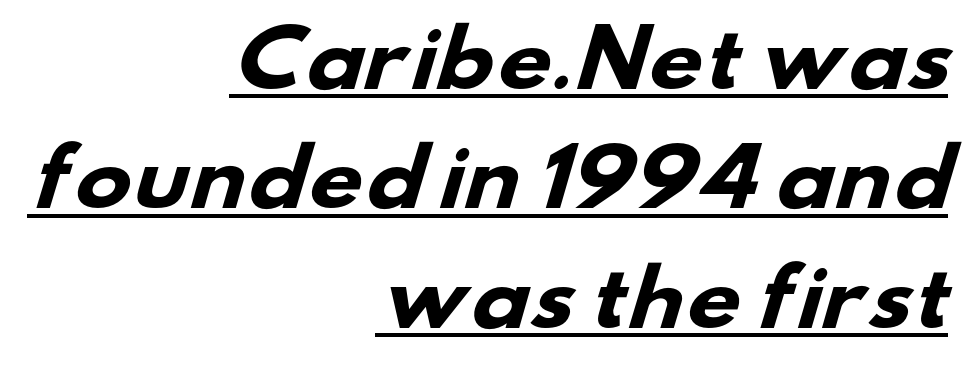
Quick note: underline on. Look at the stroke-to-counter ratio: heavy, a bold. A typesetter would call this leading conventional body-copy spacing. The rag falls on the left side of this text block.
